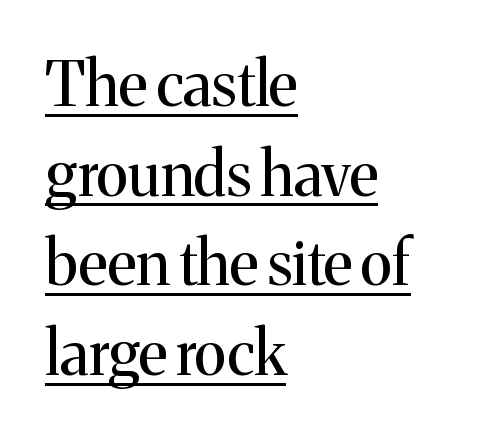
The image shows 61 px regular-weight serif type, upright; set left-aligned, normal line spacing (1.47x), normal letter spacing, underlined; medium stroke contrast and a medium x-height.
